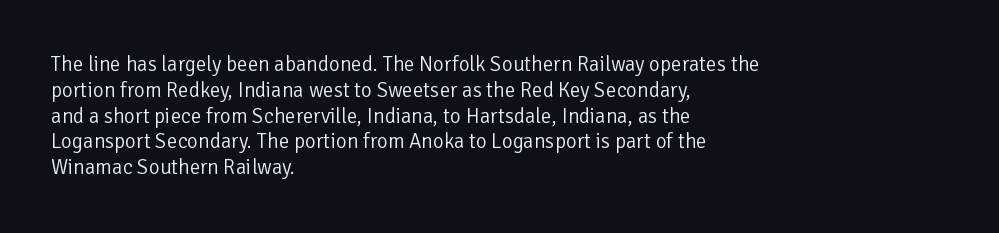
Visually the block forms a straight wall on the left and a jagged coastline on the right. This sample uses plain, unmodified letter spacing. The face looks like a standard text weight, possibly lighter. Check under the words: just untouched page. Does the lettering tilt? It doesn't — this is upright.
